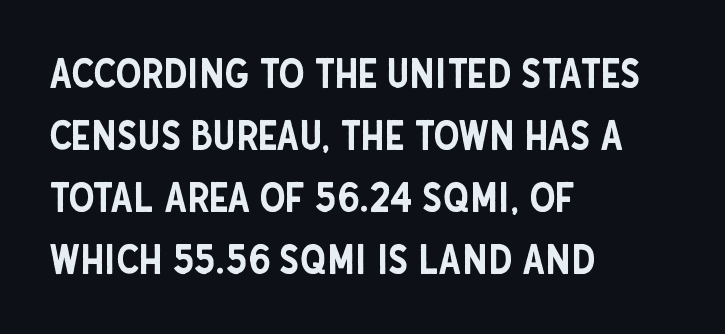
The image shows 41 px condensed sans-serif type, upright; set left-aligned, normal line spacing (1.51x), normal letter spacing, not underlined; low stroke contrast and a large x-height.
